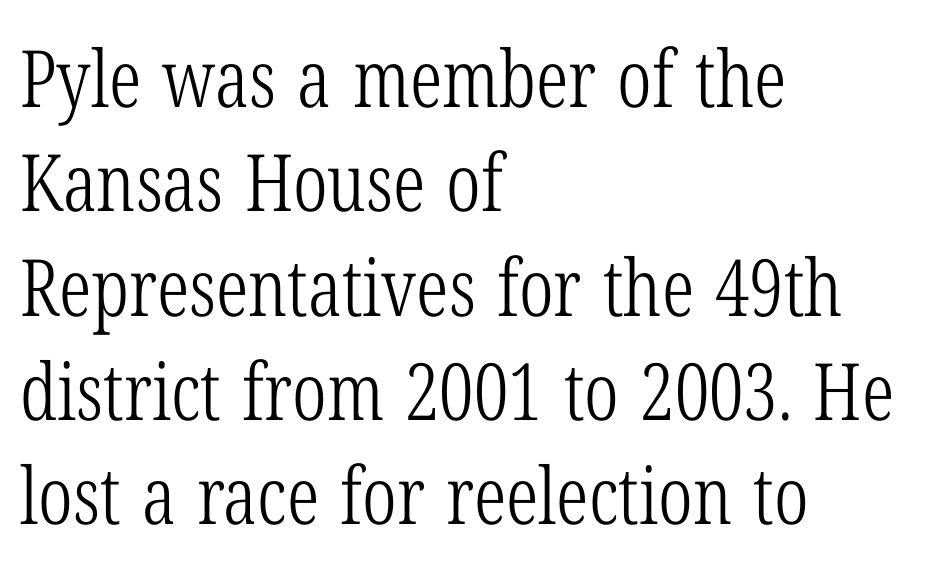
The image shows 79 px light, condensed serif type, upright; set left-aligned, normal line spacing (1.32x), normal letter spacing, not underlined; low stroke contrast and a medium x-height.
